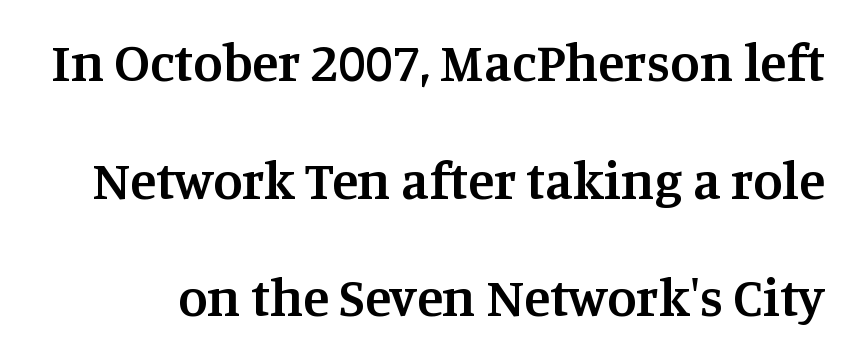
The image shows 54 px semibold serif type, upright; set loose line spacing (2.18x), normal letter spacing, not underlined; medium stroke contrast and a large x-height.
